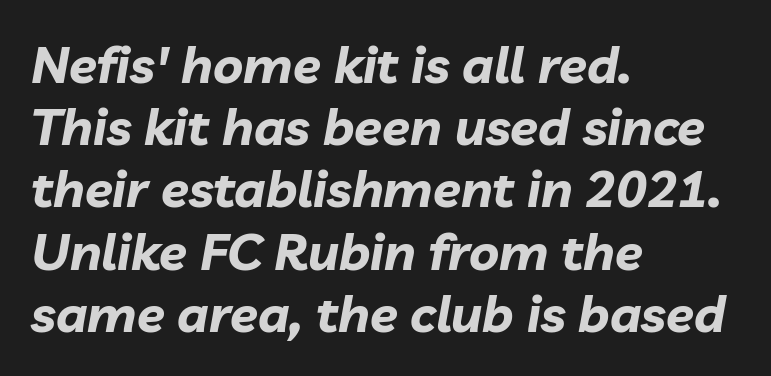
Q: Is the text bold? A: Yes.
Q: Is the text italic (slanted)? A: Yes, it leans right by about 10 degrees.
Q: Is the text underlined? A: No.
Q: How is the paragraph aligned? A: Left-aligned.
Q: Is the spacing between letters normal or unusually wide? A: Normal.
Q: Width (condensed, normal, or wide)? A: Normal.
Q: Stroke contrast? A: Low.
Q: x-height? A: Medium.
Q: Monospaced? A: No.
